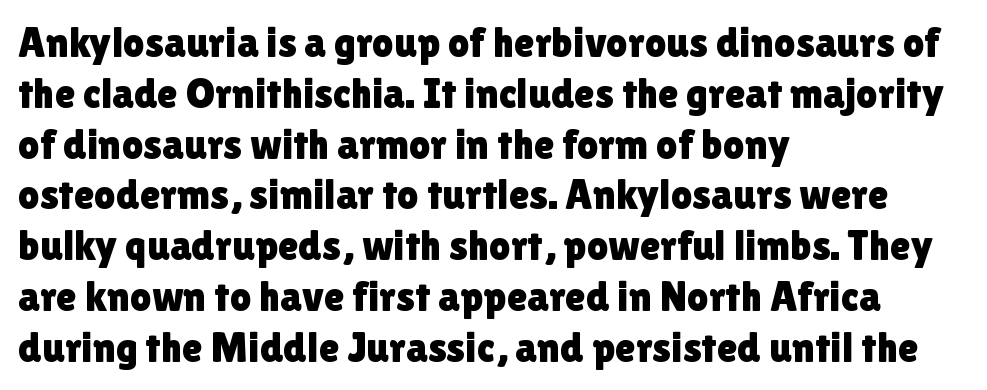
These lines are rendered in a variable-pitch font. The line texture is even and compact thanks to regular tracking. The lettering stays uniformly vertical, giving the passage a roman look. Where is the straight margin? On the left. Check the space under the baseline: it is left empty.
